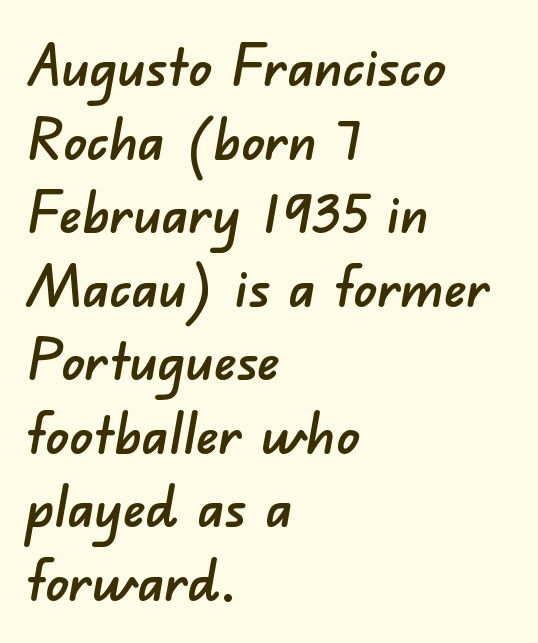
Q: Is the typeface a serif or a sans-serif typeface? A: Sans-serif.
Q: Is the text underlined? A: No.
Q: How is the paragraph aligned? A: Left-aligned.
Q: Is the spacing between letters normal or unusually wide? A: Normal.
Q: Is the spacing between lines tight, normal or loose? A: Normal.
Q: Width (condensed, normal, or wide)? A: Normal.
Q: Stroke contrast? A: Low.
Q: x-height? A: Small.
Q: Monospaced? A: No.
